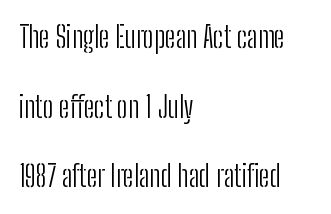
{"serif": "no", "italic": "no", "bold": "no", "weight": "light", "width": "condensed", "stroke_contrast": "low", "x_height": "medium", "monospaced": "no", "underline": "no", "align": "left", "line_spacing": "loose", "line_spacing_ratio": 2.4, "letter_spacing": "normal", "letter_spacing_em": 0.0, "glyph_px": 29}
